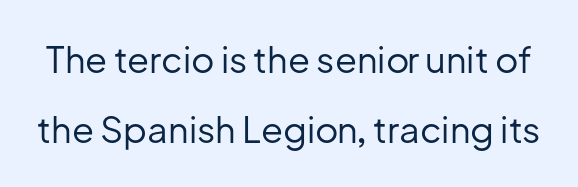
Ink coverage per letter is moderate at most. No word sits above an underline. Letterform terminals end flat and unadorned throughout the passage. Does the lettering tilt? It doesn't — this is upright. Nobody touched the tracking dial on this one.
